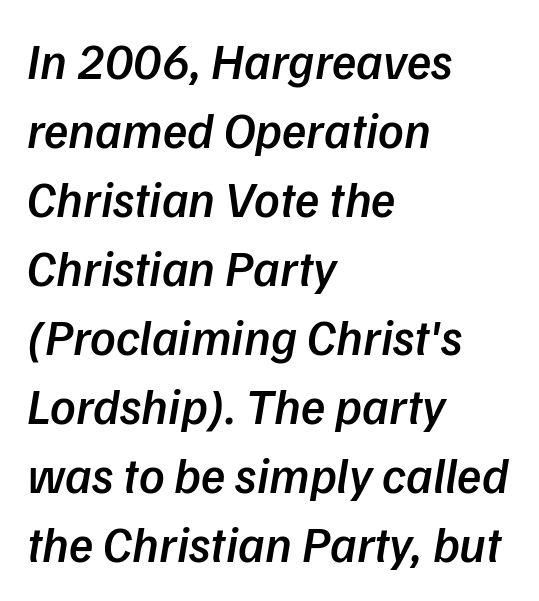
Q: Is the text bold? A: Semi-bold.
Q: Is the text italic (slanted)? A: Yes, it leans right by about 9 degrees.
Q: Is the text underlined? A: No.
Q: How is the paragraph aligned? A: Left-aligned.
Q: Is the spacing between letters normal or unusually wide? A: Normal.
Q: Is the spacing between lines tight, normal or loose? A: Normal.
Q: Width (condensed, normal, or wide)? A: Normal.
Q: Stroke contrast? A: Low.
Q: x-height? A: Medium.
Q: Monospaced? A: No.
